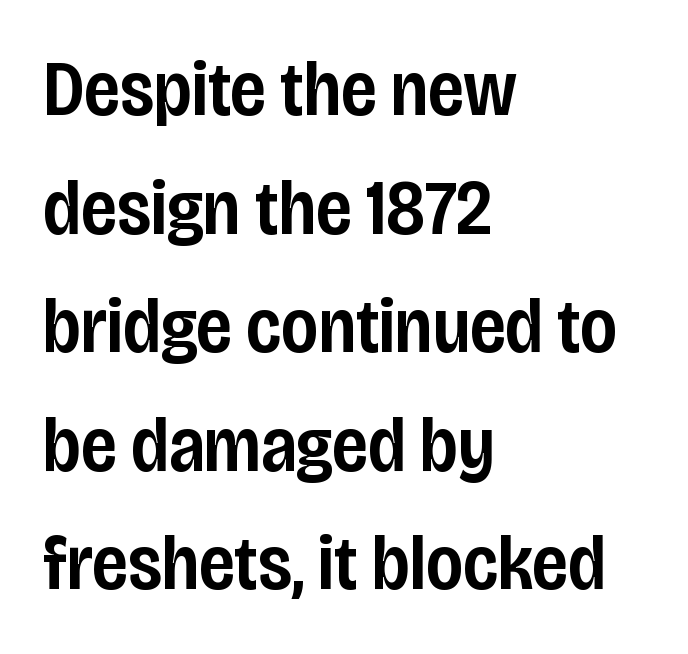
Q: Is the text bold? A: Semi-bold.
Q: Is the text italic (slanted)? A: No, it is upright.
Q: Is the typeface a serif or a sans-serif typeface? A: Sans-serif.
Q: Is the text underlined? A: No.
Q: How is the paragraph aligned? A: Left-aligned.
Q: Is the spacing between letters normal or unusually wide? A: Normal.
Q: Is the spacing between lines tight, normal or loose? A: Normal.
Q: Width (condensed, normal, or wide)? A: Condensed.
Q: Stroke contrast? A: Low.
Q: x-height? A: Large.
Q: Monospaced? A: No.
